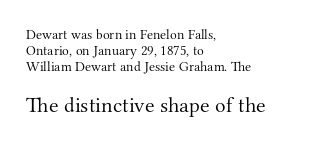
Horizontal alignment here is leftward, the default for most running prose. Italic: no, the glyphs are upright roman. No heavy texture on the line: the type isn't bold. Leading is clearly below the norm, producing a dense column.
